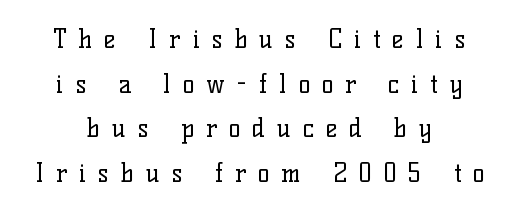
Type without underlining. This sample uses expanded letter spacing, leaving extra air between glyphs. Counters stay open thanks to moderate or lighter strokes. A typesetter would mark this as roman, not italic.
